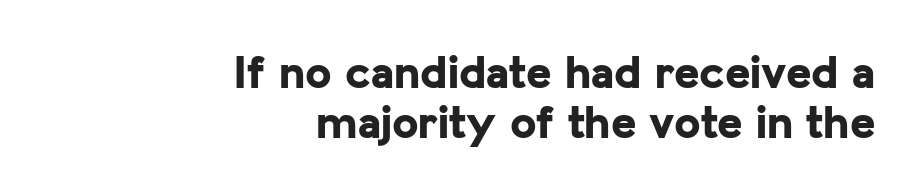
Q: Is the text bold? A: Yes.
Q: Is the text italic (slanted)? A: No, it is upright.
Q: Is the typeface a serif or a sans-serif typeface? A: Sans-serif.
Q: Is the text underlined? A: No.
Q: How is the paragraph aligned? A: Right-aligned.
Q: Is the spacing between letters normal or unusually wide? A: Normal.
Q: Is the spacing between lines tight, normal or loose? A: Tight.
Q: Width (condensed, normal, or wide)? A: Normal.
Q: Stroke contrast? A: Low.
Q: x-height? A: Medium.
Q: Monospaced? A: No.
